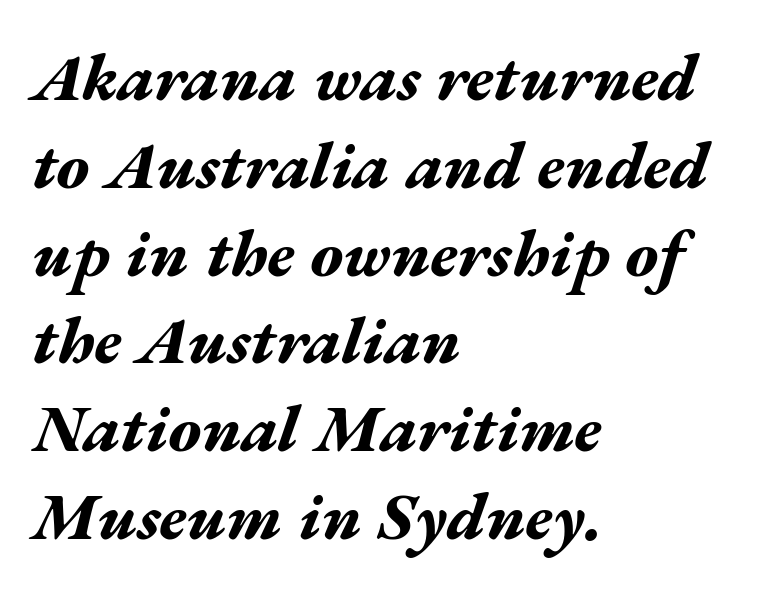
The image shows 67 px bold, wide type, italic (leaning right); set left-aligned, normal line spacing (1.31x), normal letter spacing, not underlined; medium stroke contrast and a medium x-height.
